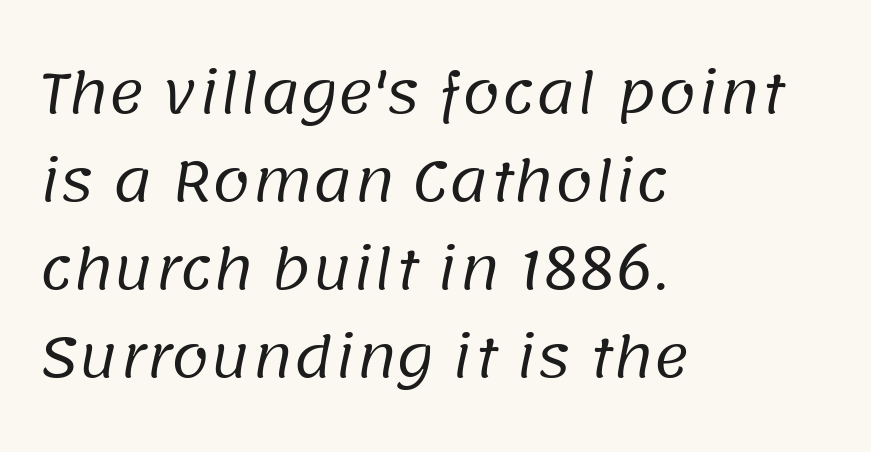
The image shows 55 px regular-weight sans-serif type; set left-aligned, normal line spacing (1.6x), normal letter spacing, not underlined; low stroke contrast and a large x-height.
